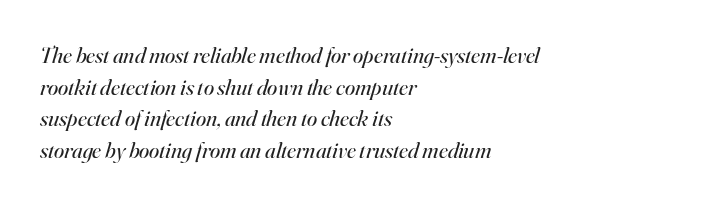
Q: Is the text bold? A: No.
Q: Is the text italic (slanted)? A: Yes, it leans right by about 16 degrees.
Q: Is the text underlined? A: No.
Q: How is the paragraph aligned? A: Left-aligned.
Q: Is the spacing between letters normal or unusually wide? A: Normal.
Q: Is the spacing between lines tight, normal or loose? A: Normal.
